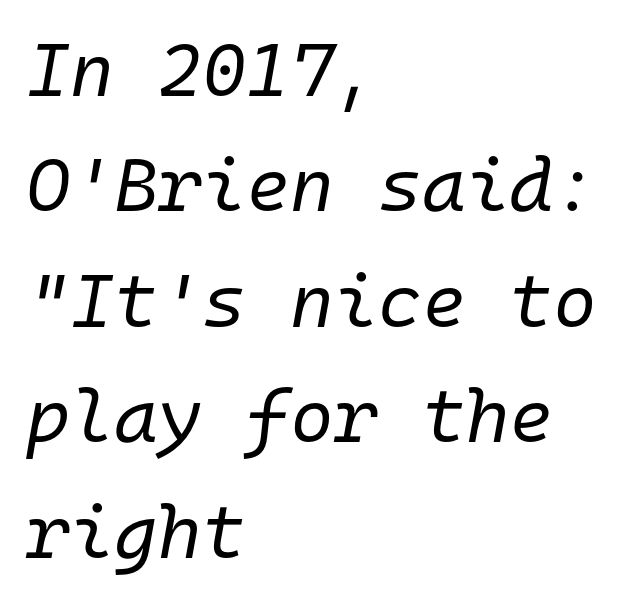
{"italic": "yes", "lean": "right", "slant_degrees": 10, "bold": "no", "weight": "regular", "width": "normal", "stroke_contrast": "low", "x_height": "medium", "monospaced": "yes", "underline": "no", "align": "left", "line_spacing": "normal", "line_spacing_ratio": 1.54, "letter_spacing": "normal", "letter_spacing_em": 0.0, "glyph_px": 75}
